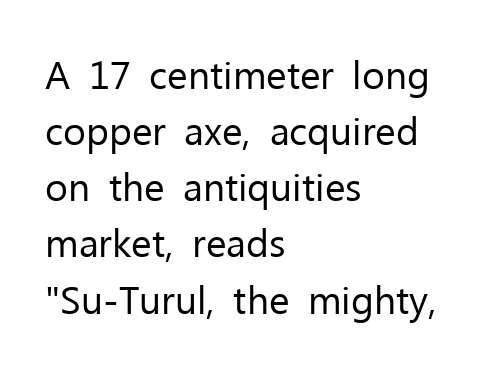
The image shows 39 px regular-weight sans-serif type, upright; set left-aligned, normal line spacing (1.44x), normal letter spacing, not underlined; low stroke contrast and a medium x-height.
